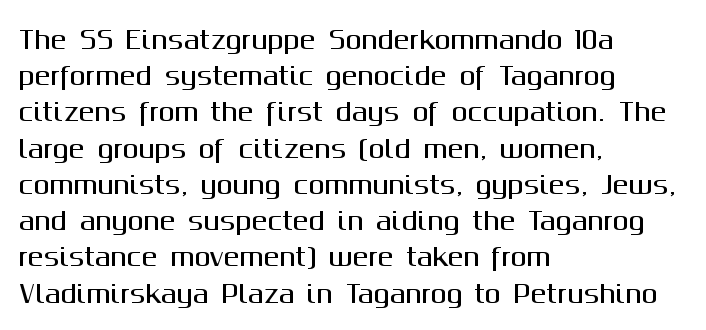
{"italic": "no", "underline": "no", "align": "left", "line_spacing": "normal", "line_spacing_ratio": 1.51, "letter_spacing": "normal", "letter_spacing_em": 0.0, "glyph_px": 24}
